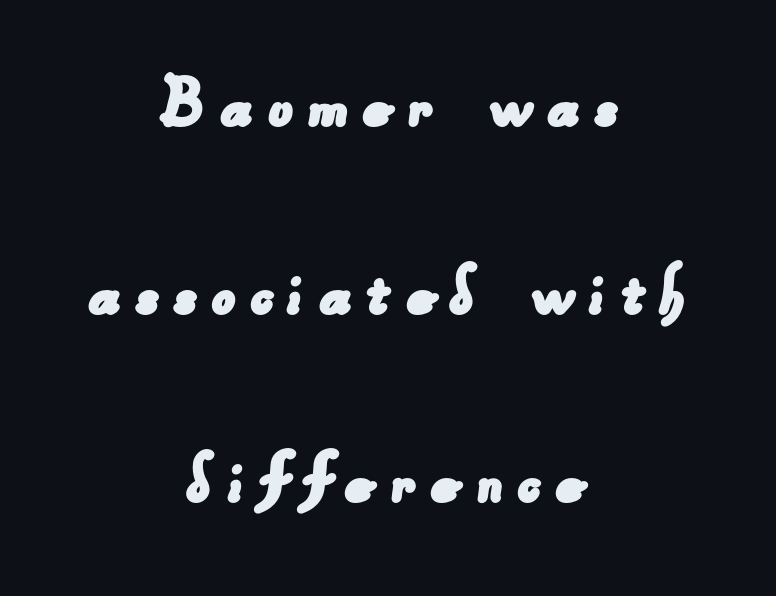
The rendering uses natural spacing where letterforms have individual widths. Regarding leading, the lines here are spaced well apart. Clear beneath every line of the passage. Caption: multi-line text, centered on the measure.
